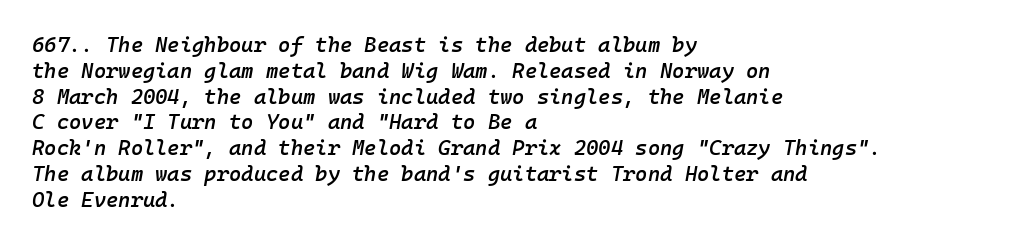
The image shows 21 px text type, italic (leaning right); set left-aligned, line spacing 1.23x, normal letter spacing, not underlined.
